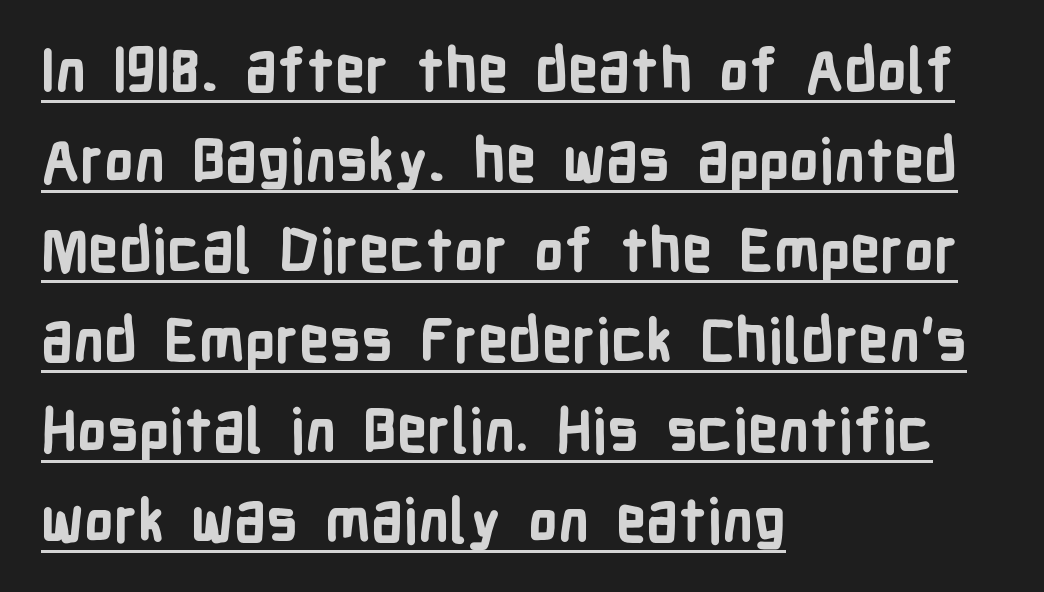
The image shows 60 px bold, condensed sans-serif type, upright; set left-aligned, normal line spacing (1.5x), normal letter spacing, underlined; low stroke contrast and a medium x-height.
